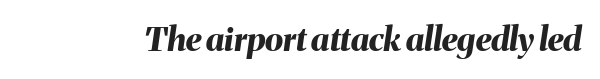
Q: Is the text bold? A: Yes.
Q: Is the text italic (slanted)? A: Yes, it leans right by about 8 degrees.
Q: Is the text underlined? A: No.
Q: Is the spacing between letters normal or unusually wide? A: Normal.
Q: Width (condensed, normal, or wide)? A: Normal.
Q: Stroke contrast? A: Medium.
Q: x-height? A: Medium.
Q: Monospaced? A: No.
